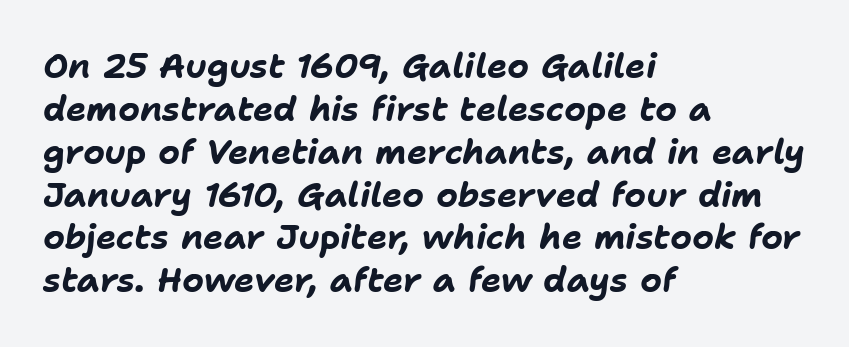
Which margin do the lines hug? The left one — the right edge is uneven. Standard letterfit; no display-style spreading of the glyphs. The face used here has the dense, thick strokes of a bold. Quick note: underline off.
